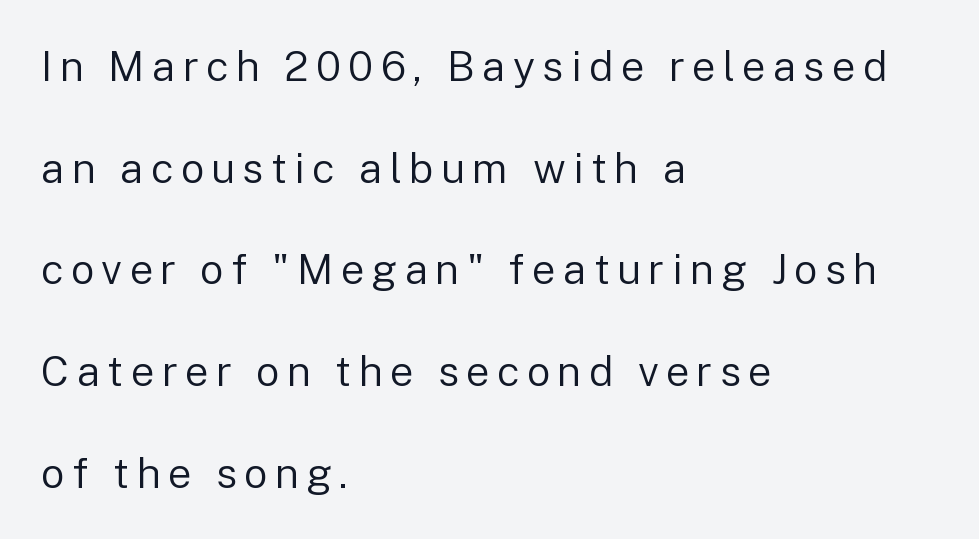
{"serif": "no", "italic": "no", "bold": "no", "weight": "regular", "width": "normal", "stroke_contrast": "low", "x_height": "medium", "monospaced": "no", "underline": "no", "align": "left", "line_spacing": "loose", "line_spacing_ratio": 2.42, "glyph_px": 42}
